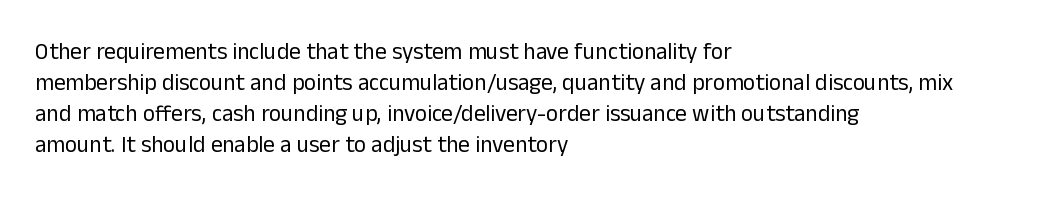
Q: Is the text bold? A: No.
Q: Is the text italic (slanted)? A: No, it is upright.
Q: Is the text underlined? A: No.
Q: How is the paragraph aligned? A: Left-aligned.
Q: Is the spacing between letters normal or unusually wide? A: Normal.
Q: Is the spacing between lines tight, normal or loose? A: Normal.
